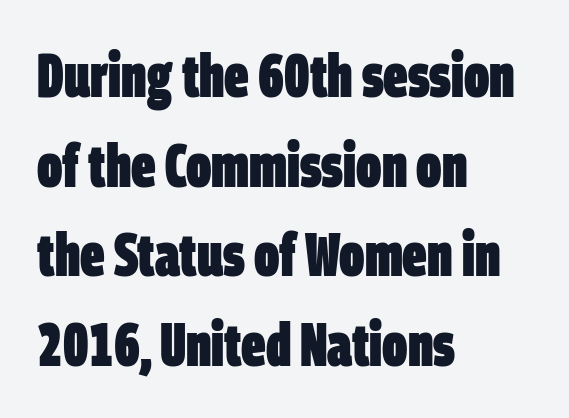
{"serif": "no", "bold": "yes", "weight": "heavy", "width": "condensed", "stroke_contrast": "low", "x_height": "large", "monospaced": "no", "underline": "no", "align": "left", "line_spacing": "normal", "line_spacing_ratio": 1.47, "letter_spacing": "normal", "letter_spacing_em": 0.0, "glyph_px": 61}
